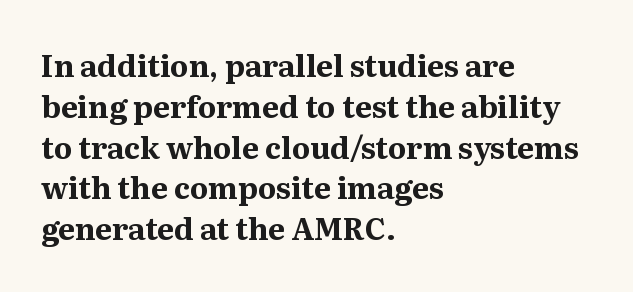
{"serif": "yes", "italic": "no", "bold": "yes", "weight": "bold", "width": "normal", "stroke_contrast": "medium", "x_height": "medium", "monospaced": "no", "underline": "no", "align": "left", "line_spacing": "normal", "line_spacing_ratio": 1.36, "letter_spacing": "normal", "letter_spacing_em": 0.0, "glyph_px": 30}
